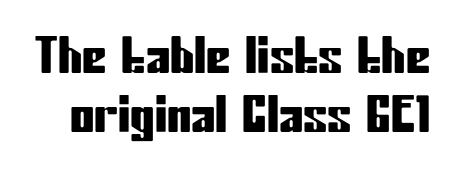
Ordinary non-slanted type is in use. Descenders are the only things crossing below the line. Each letter's strokes conclude bluntly, with no projecting serifs. The face used here is proportionally spaced, like ordinary book or web type. Observe the ordinary spacing: letters are neighbours, not strangers.
